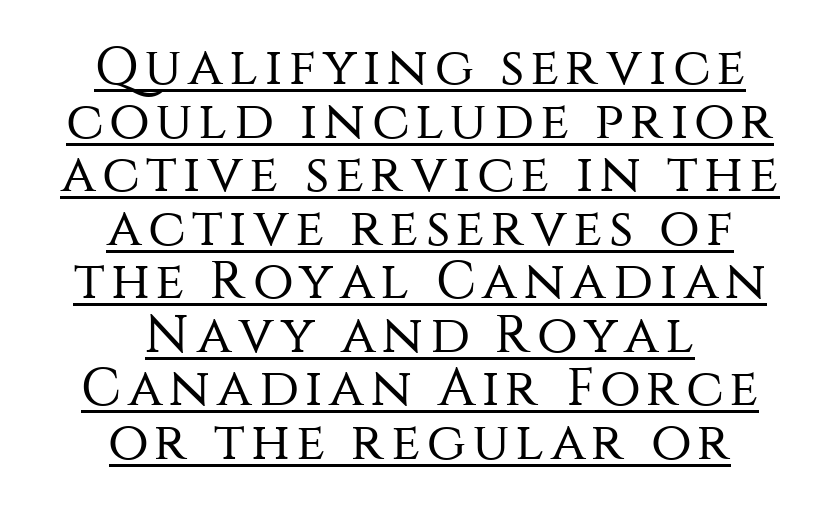
Q: Is the text bold? A: No.
Q: Is the text italic (slanted)? A: No, it is upright.
Q: Is the typeface a serif or a sans-serif typeface? A: Sans-serif.
Q: Is the text underlined? A: Yes.
Q: How is the paragraph aligned? A: Centered.
Q: Is the spacing between lines tight, normal or loose? A: Tight.
Q: Width (condensed, normal, or wide)? A: Normal.
Q: Stroke contrast? A: Medium.
Q: x-height? A: Large.
Q: Monospaced? A: No.
